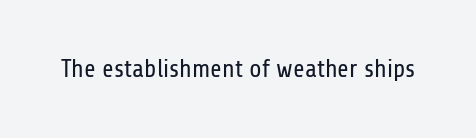
{"italic": "no", "bold": "no", "underline": "no", "letter_spacing": "normal", "letter_spacing_em": 0.0, "glyph_px": 25}
